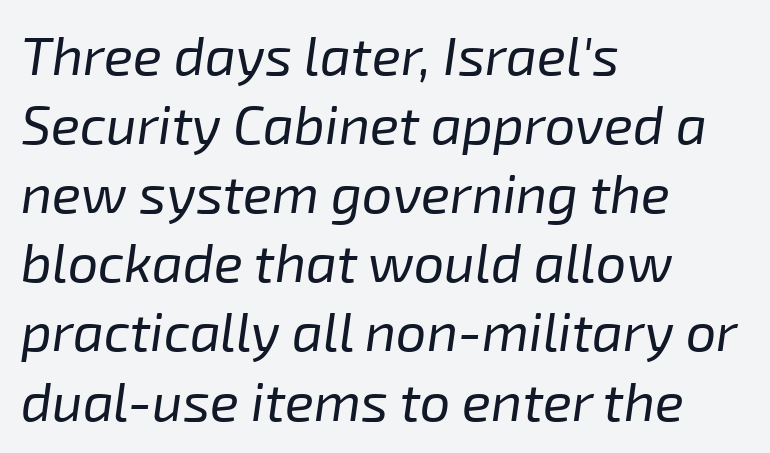
{"italic": "yes", "lean": "right", "slant_degrees": 8, "bold": "no", "weight": "regular", "width": "normal", "stroke_contrast": "low", "x_height": "medium", "monospaced": "no", "underline": "no", "align": "left", "line_spacing": "normal", "line_spacing_ratio": 1.28, "letter_spacing": "normal", "letter_spacing_em": 0.0, "glyph_px": 54}
